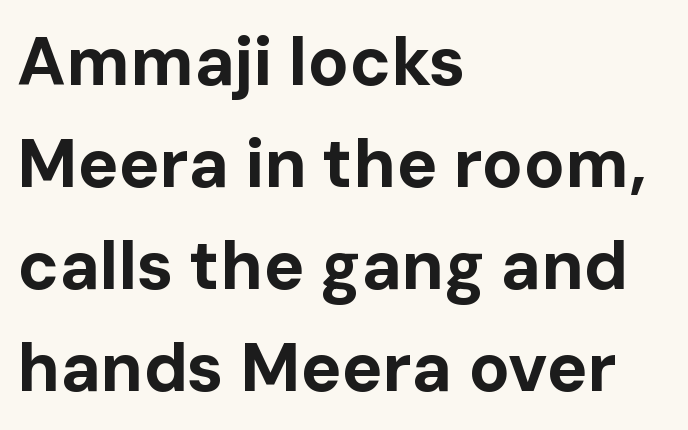
{"serif": "no", "italic": "no", "bold": "yes", "weight": "bold", "width": "normal", "stroke_contrast": "low", "x_height": "medium", "monospaced": "no", "underline": "no", "align": "left", "line_spacing": "normal", "line_spacing_ratio": 1.5, "letter_spacing": "normal", "letter_spacing_em": 0.0, "glyph_px": 68}
